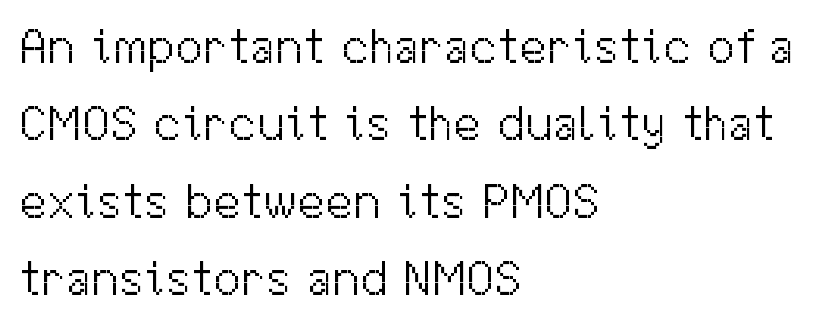
The image shows 50 px light sans-serif type, upright; set left-aligned, normal line spacing (1.55x), normal letter spacing, not underlined; medium stroke contrast and a medium x-height.
